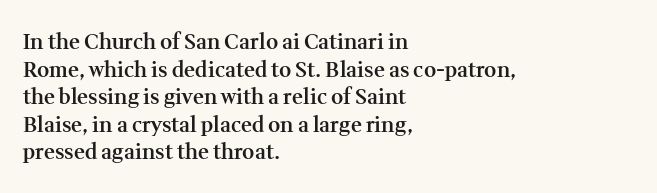
This sample uses plain, unmodified letter spacing. The foot of each line stays bare and open. The leading is moderate, giving the passage an even texture. A somewhat darkened texture: the type is semibold rather than bold.
